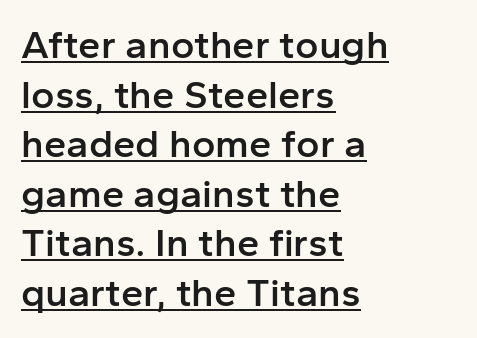
Q: Is the text bold? A: Semi-bold.
Q: Is the text italic (slanted)? A: No, it is upright.
Q: Is the typeface a serif or a sans-serif typeface? A: Sans-serif.
Q: Is the text underlined? A: Yes.
Q: How is the paragraph aligned? A: Left-aligned.
Q: Is the spacing between letters normal or unusually wide? A: Normal.
Q: Width (condensed, normal, or wide)? A: Normal.
Q: Stroke contrast? A: Low.
Q: x-height? A: Medium.
Q: Monospaced? A: No.
